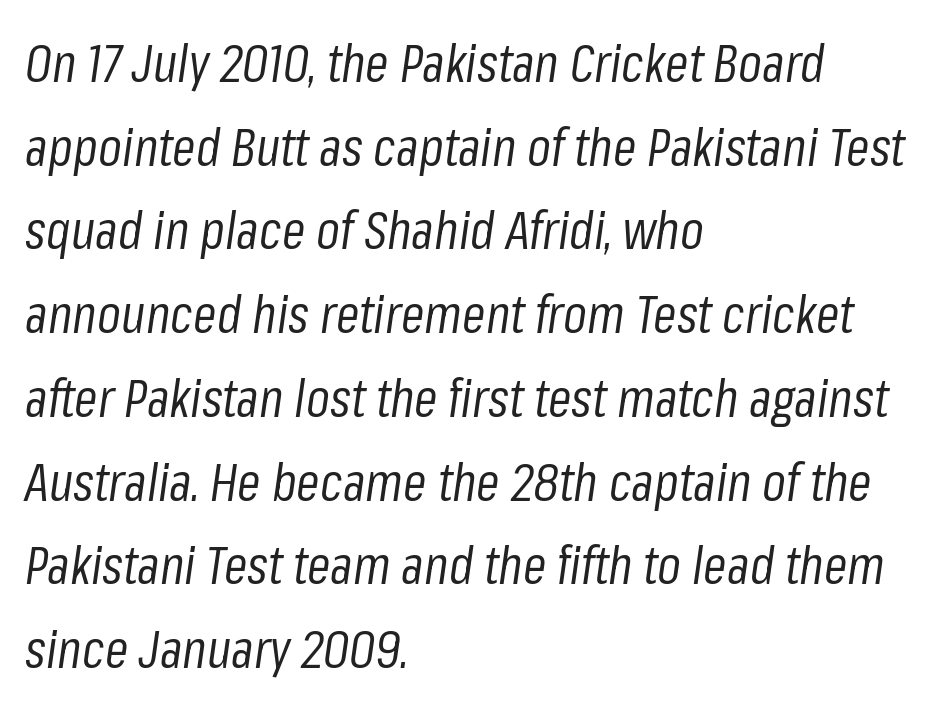
Q: Is the text bold? A: No.
Q: Is the text italic (slanted)? A: Yes, it leans right by about 8 degrees.
Q: Is the text underlined? A: No.
Q: How is the paragraph aligned? A: Left-aligned.
Q: Is the spacing between letters normal or unusually wide? A: Normal.
Q: Is the spacing between lines tight, normal or loose? A: Normal.
Q: Width (condensed, normal, or wide)? A: Condensed.
Q: Stroke contrast? A: Low.
Q: x-height? A: Medium.
Q: Monospaced? A: No.
